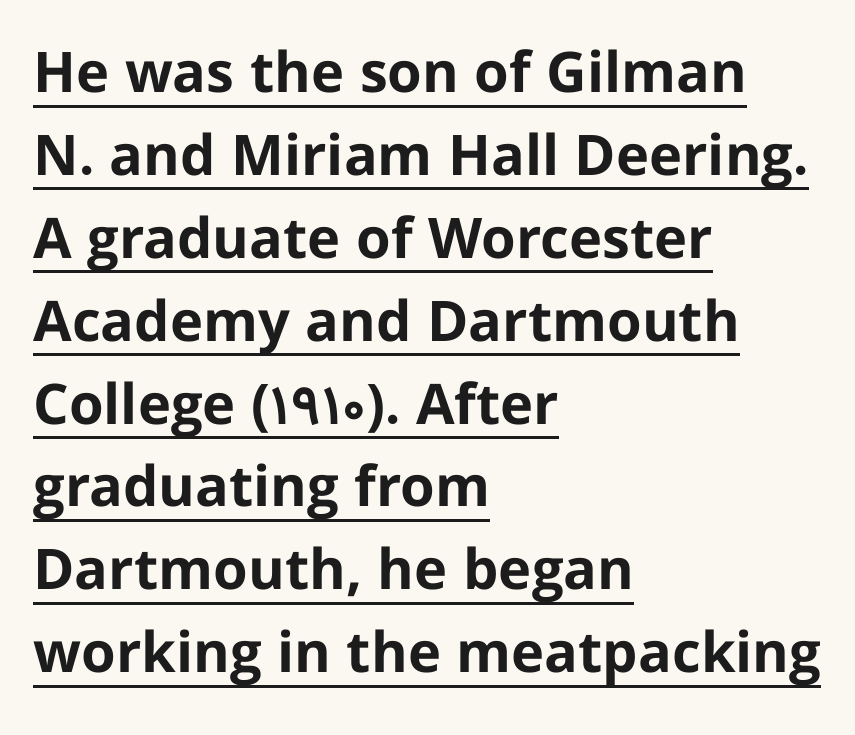
Glance below the letters and you will spot a drawn line. The glyphs have the mass of a bold cut. Letter spacing: default. Does the copy run flush right? No — it runs flush left.
